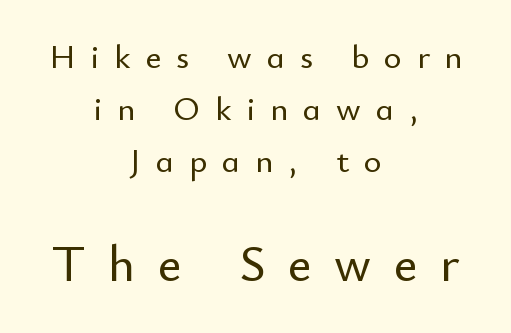
The image shows 51 px sans-serif type, upright; set centered, normal line spacing (1.53x), unusually wide letter spacing (+0.44 em), not underlined; the second (bottom) block is 1.5x larger; low stroke contrast and a small x-height.
